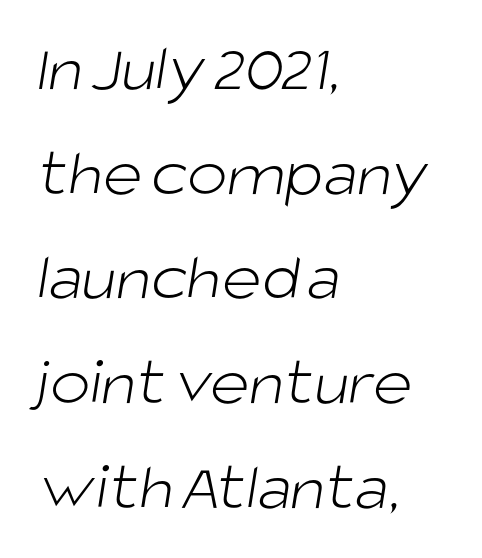
Q: Is the text bold? A: No.
Q: Is the typeface a serif or a sans-serif typeface? A: Sans-serif.
Q: Is the text underlined? A: No.
Q: How is the paragraph aligned? A: Left-aligned.
Q: Is the spacing between letters normal or unusually wide? A: Normal.
Q: Is the spacing between lines tight, normal or loose? A: Normal.
Q: Width (condensed, normal, or wide)? A: Normal.
Q: Stroke contrast? A: Low.
Q: x-height? A: Large.
Q: Monospaced? A: No.
